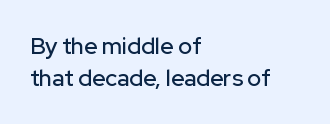
The image shows 23 px text type, upright; set left-aligned, normal line spacing (1.37x), normal letter spacing, not underlined.
